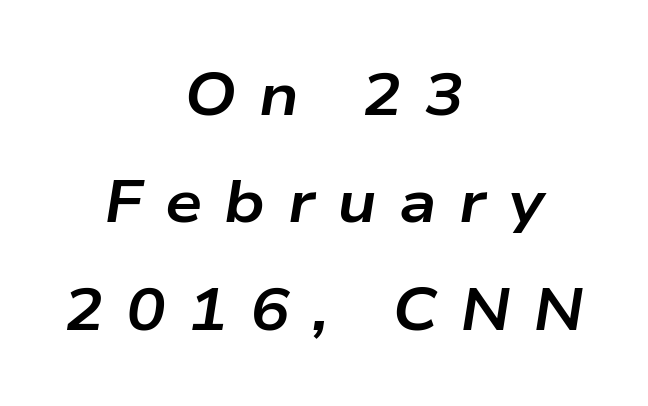
The image shows 59 px bold, wide type, italic (leaning right); set centered, line spacing 1.82x, unusually wide letter spacing (+0.38 em), not underlined; low stroke contrast and a medium x-height.
